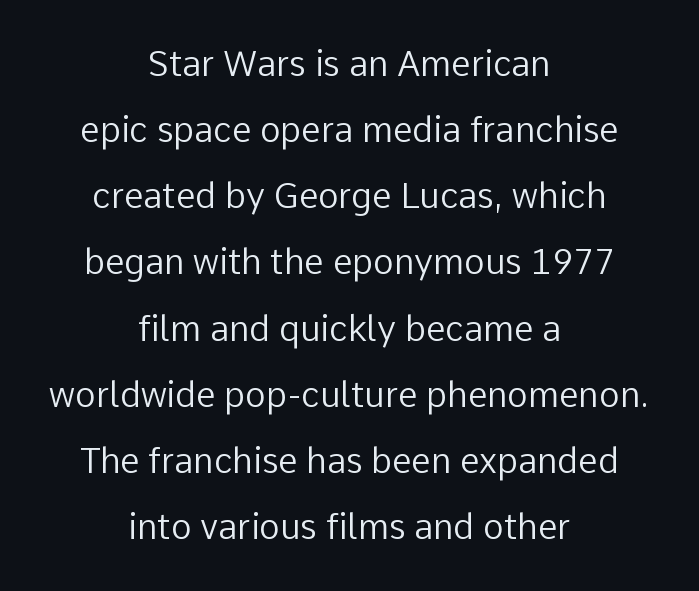
The typeface chosen for these lines omits serifs. The characters are drawn with everyday or finer stroke widths. Does extra space separate the letters? No, they use regular spacing. Type without underlining. The lettering stays uniformly vertical, giving the passage a roman look.
